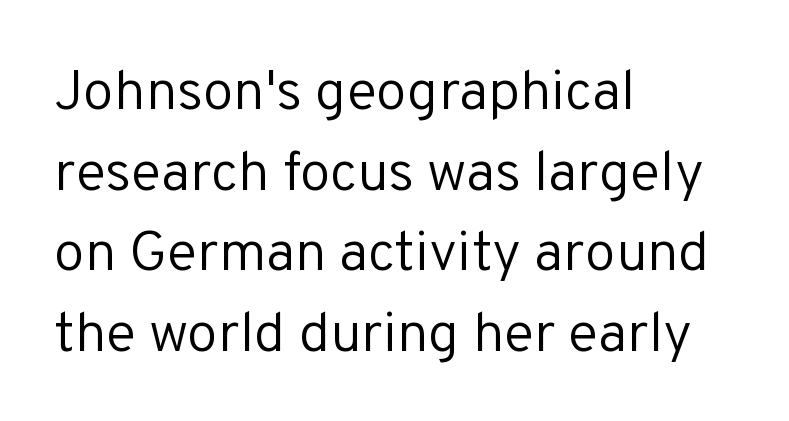
The image shows 56 px regular-weight sans-serif type, upright; set left-aligned, normal line spacing (1.44x), normal letter spacing, not underlined; low stroke contrast and a medium x-height.
